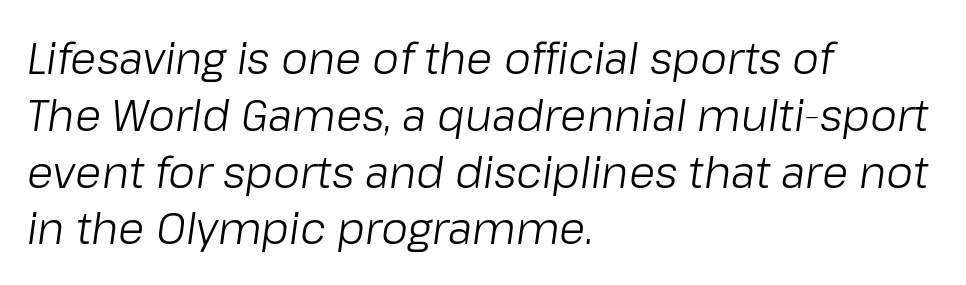
The image shows 43 px light type, italic (leaning right); set left-aligned, normal line spacing (1.32x), normal letter spacing, not underlined; low stroke contrast and a medium x-height.
